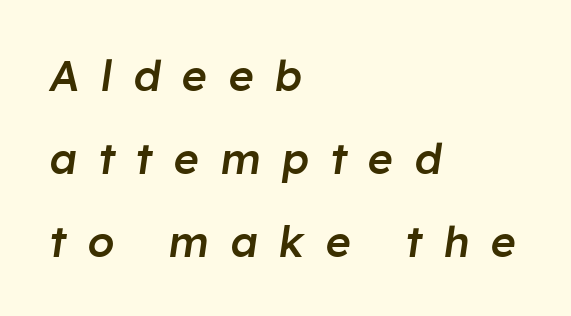
Does the weight exceed regular? Yes, but only to semibold. The letters advance in unequal steps, a hallmark of proportional type. Vertical spacing — loose. Bare-footed words on every line. The face used here has a pronounced slope to its letters.
